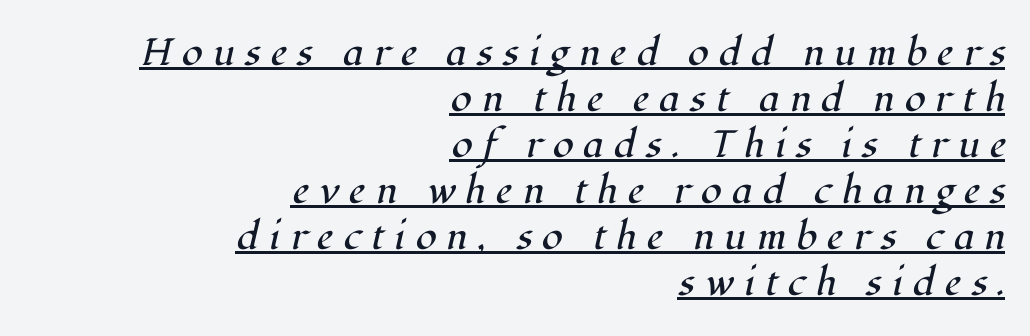
{"serif": "yes", "italic": "yes", "lean": "right", "slant_degrees": 12, "bold": "no", "weight": "regular", "width": "normal", "stroke_contrast": "high", "x_height": "medium", "monospaced": "no", "underline": "yes", "align": "right", "line_spacing_ratio": 1.21, "letter_spacing": "wide", "letter_spacing_em": 0.27, "glyph_px": 38}
